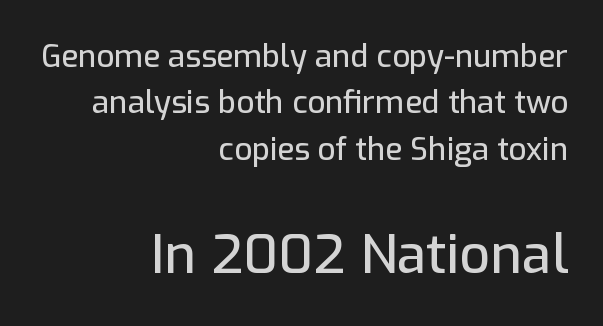
Q: Is the text italic (slanted)? A: No, it is upright.
Q: Is the typeface a serif or a sans-serif typeface? A: Sans-serif.
Q: Is the text underlined? A: No.
Q: How is the paragraph aligned? A: Right-aligned.
Q: Is the spacing between letters normal or unusually wide? A: Normal.
Q: Is the spacing between lines tight, normal or loose? A: Normal.
Q: Which block of text is set in a larger size, the first (top) or the second (bottom)? A: The second (bottom) one.
Q: Width (condensed, normal, or wide)? A: Normal.
Q: Stroke contrast? A: Low.
Q: x-height? A: Medium.
Q: Monospaced? A: No.
